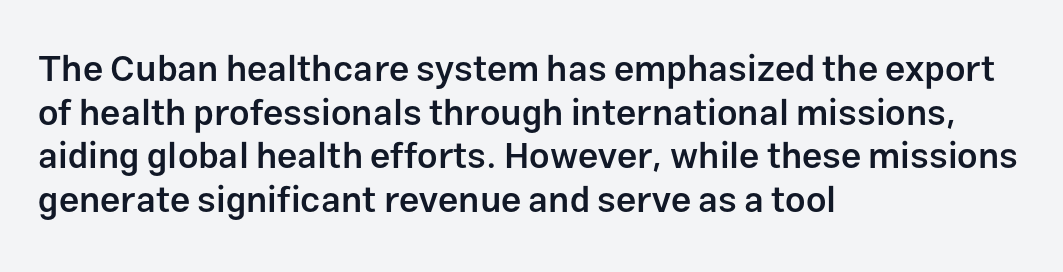
The image shows 36 px semibold sans-serif type, upright; set left-aligned, line spacing 1.21x, normal letter spacing, not underlined; low stroke contrast and a medium x-height.
